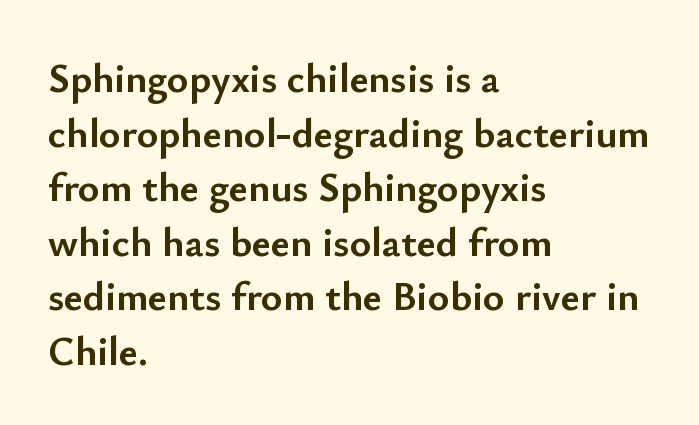
The designer went with a sans here, leaving each stem footless. Vertical spacing — default. Note the varied advance widths — an 'i' is clearly narrower than an 'm'. Plenty of ink on the page — the face is bold. The letters stand upright; this is a roman face. Here the glyphs are tracked normally, forming tight word shapes.
